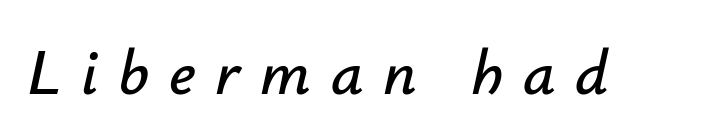
The image shows 64 px text type, italic (leaning right); set unusually wide letter spacing (+0.31 em), not underlined; low stroke contrast and a small x-height.
